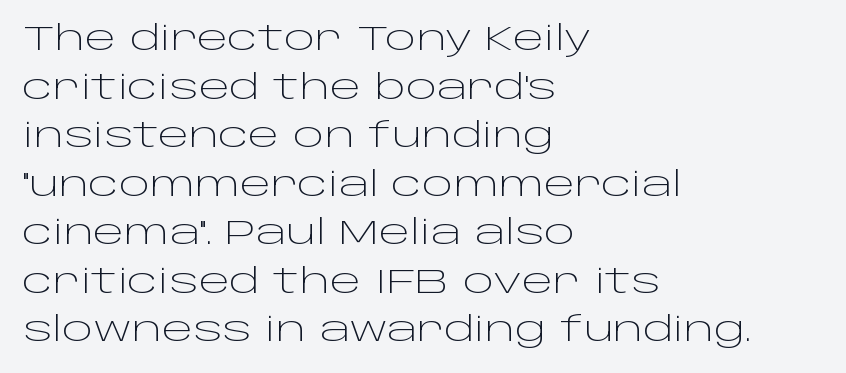
Q: Is the text bold? A: No.
Q: Is the text italic (slanted)? A: No, it is upright.
Q: Is the typeface a serif or a sans-serif typeface? A: Sans-serif.
Q: Is the text underlined? A: No.
Q: How is the paragraph aligned? A: Left-aligned.
Q: Is the spacing between letters normal or unusually wide? A: Normal.
Q: Is the spacing between lines tight, normal or loose? A: Normal.
Q: Width (condensed, normal, or wide)? A: Wide.
Q: Stroke contrast? A: Low.
Q: x-height? A: Large.
Q: Monospaced? A: No.
